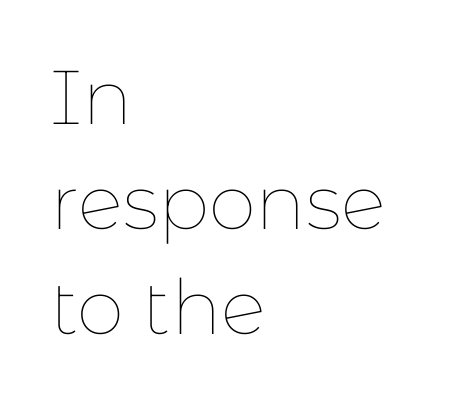
The image shows 76 px thin type, upright; set left-aligned, normal line spacing (1.38x), normal letter spacing, not underlined; low stroke contrast and a medium x-height.
